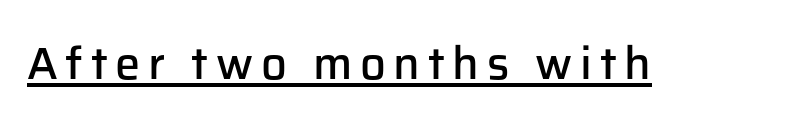
The image shows 45 px semibold sans-serif type, upright; set underlined; low stroke contrast and a medium x-height.
